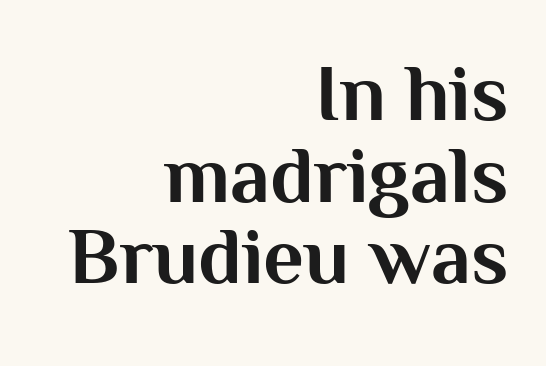
{"serif": "no", "italic": "no", "bold": "yes", "weight": "bold", "width": "normal", "stroke_contrast": "medium", "x_height": "medium", "monospaced": "no", "underline": "no", "align": "right", "line_spacing": "tight", "line_spacing_ratio": 1.02, "letter_spacing": "normal", "letter_spacing_em": 0.0, "glyph_px": 80}
